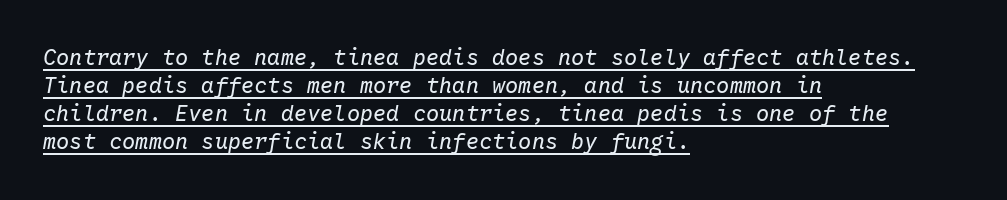
A typesetter would mark this as italic. Compared with typical body copy, the letter spacing here is the same. Is the block centered? No — it sits flush against the left margin. Check the space under the baseline: a stroke is drawn there. Evenly set lines give the paragraph a standard silhouette.
